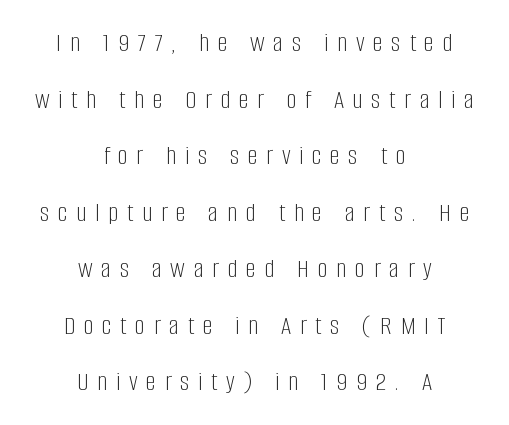
{"serif": "no", "italic": "no", "bold": "no", "weight": "light", "width": "condensed", "stroke_contrast": "low", "x_height": "large", "monospaced": "no", "underline": "no", "align": "center", "line_spacing": "loose", "line_spacing_ratio": 2.02, "letter_spacing": "wide", "letter_spacing_em": 0.31, "glyph_px": 28}
